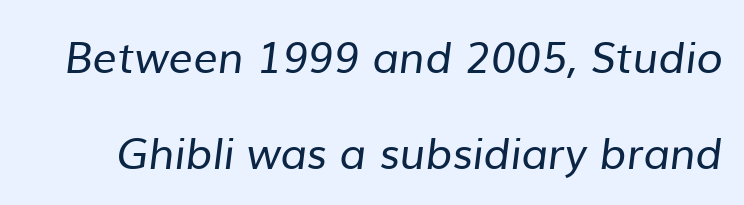
{"serif": "no", "bold": "no", "weight": "regular", "width": "normal", "stroke_contrast": "low", "x_height": "medium", "monospaced": "no", "underline": "no", "line_spacing": "loose", "line_spacing_ratio": 2.24, "letter_spacing": "normal", "letter_spacing_em": 0.0, "glyph_px": 43}
